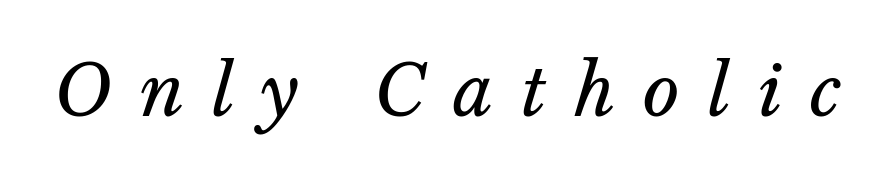
Q: Is the text bold? A: No.
Q: Is the text italic (slanted)? A: Yes, it leans right by about 14 degrees.
Q: Is the text underlined? A: No.
Q: Is the spacing between letters normal or unusually wide? A: Unusually wide.
Q: Width (condensed, normal, or wide)? A: Normal.
Q: Stroke contrast? A: Low.
Q: x-height? A: Medium.
Q: Monospaced? A: No.
